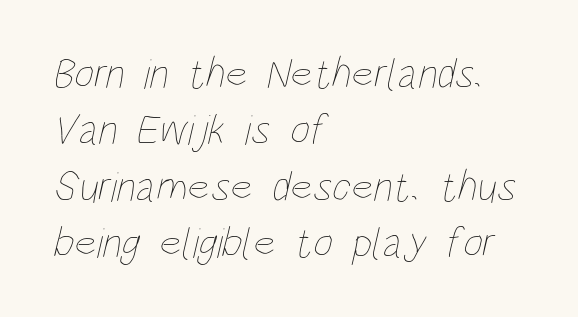
The glyphs are unaccompanied by any horizontal stroke below them. What's the leading like? Ordinary, nothing unusual. The characters are drawn with everyday or finer stroke widths. This sample has the flowing, uneven cadence of proportional lettering.
